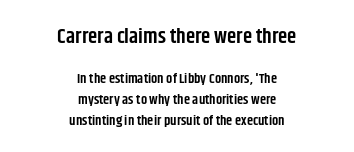
Q: Is the text bold? A: Semi-bold.
Q: Is the text italic (slanted)? A: No, it is upright.
Q: Is the text underlined? A: No.
Q: How is the paragraph aligned? A: Centered.
Q: Is the spacing between letters normal or unusually wide? A: Normal.
Q: Is the spacing between lines tight, normal or loose? A: Normal.
Q: Which block of text is set in a larger size, the first (top) or the second (bottom)? A: The first (top) one.
